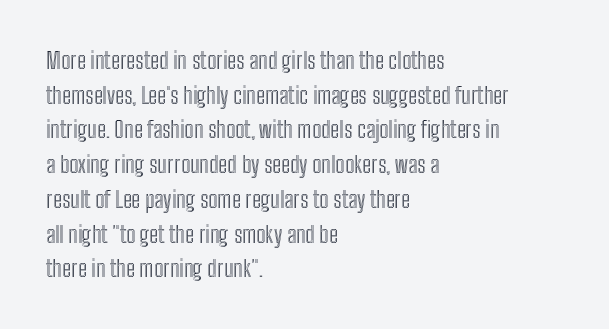
{"italic": "no", "underline": "no", "align": "left", "line_spacing": "normal", "line_spacing_ratio": 1.51, "letter_spacing": "normal", "letter_spacing_em": 0.0, "glyph_px": 23}
